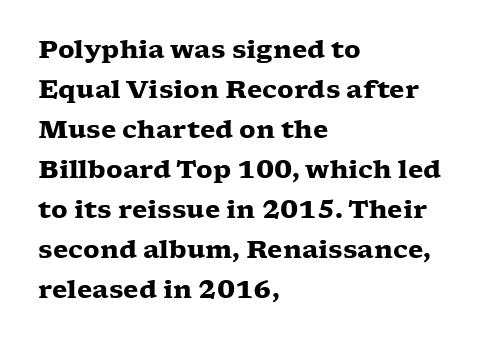
Tracking value appears to be zero — textbook default spacing. The text block is weighted toward the left margin, trailing off unevenly rightward. Posture: straight, roman, zero tilt. Regarding leading, the lines here are spaced in the standard way. Honestly, there is no underline to notice here at all. Thick stems and heavy bowls — unmistakably bold.
